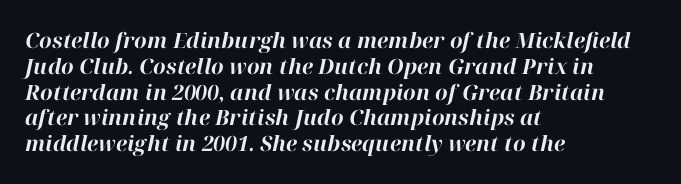
The image shows 21 px bold type, italic (leaning right); set left-aligned, line spacing 1.23x, normal letter spacing, not underlined.
